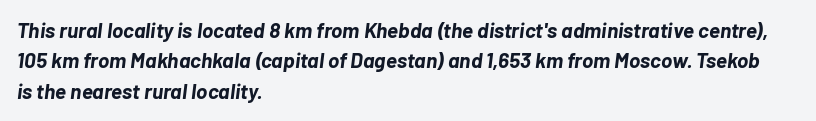
Slanted lettering throughout. Nobody drew a line under any word here. You'd pick this weight for a headline — it's a proper bold. There is no visible air inserted between adjacent glyphs. Vertically, the passage feels balanced, rows spaced as you'd expect.
